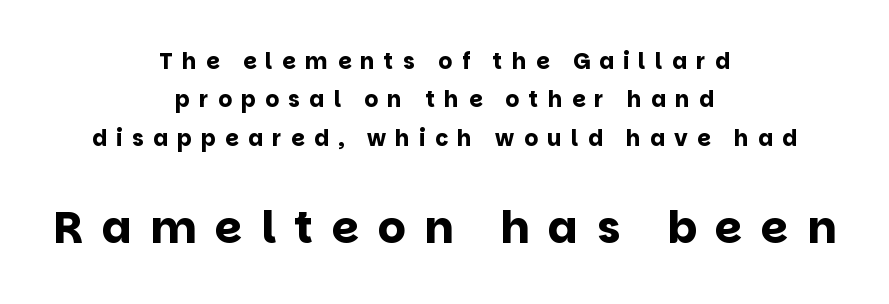
{"serif": "no", "italic": "no", "bold": "yes", "weight": "bold", "width": "normal", "stroke_contrast": "low", "x_height": "large", "monospaced": "no", "underline": "no", "align": "center", "line_spacing_ratio": 1.75, "letter_spacing": "wide", "letter_spacing_em": 0.42, "larger_block": "second", "size_ratio": 2.0, "glyph_px": 44}
